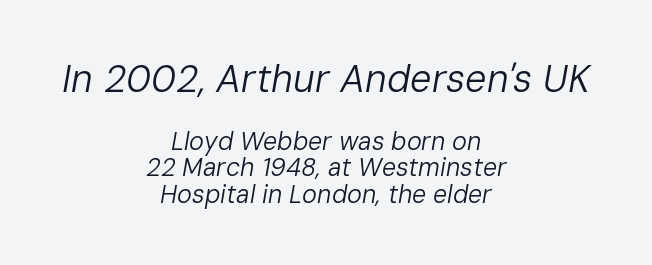
{"italic": "yes", "lean": "right", "slant_degrees": 10, "bold": "no", "weight": "regular", "width": "normal", "stroke_contrast": "low", "x_height": "medium", "monospaced": "no", "underline": "no", "align": "center", "line_spacing": "tight", "line_spacing_ratio": 1.06, "letter_spacing": "normal", "letter_spacing_em": 0.0, "larger_block": "first", "size_ratio": 1.52, "glyph_px": 38}
